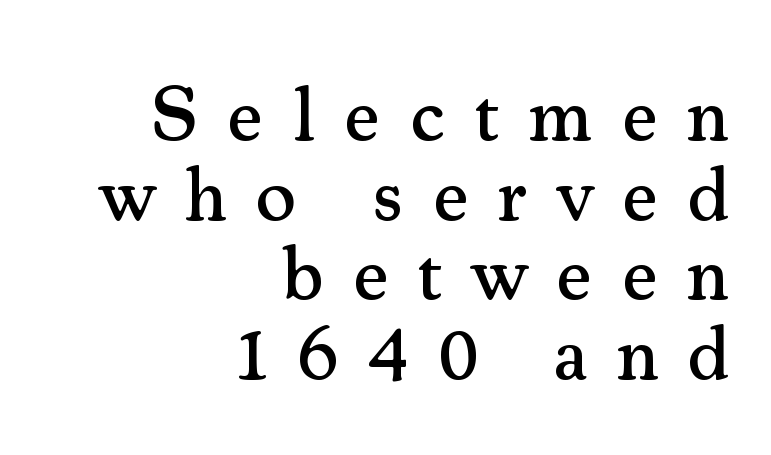
Q: Is the text italic (slanted)? A: No, it is upright.
Q: Is the typeface a serif or a sans-serif typeface? A: Serif.
Q: Is the text underlined? A: No.
Q: How is the paragraph aligned? A: Right-aligned.
Q: Is the spacing between letters normal or unusually wide? A: Unusually wide.
Q: Is the spacing between lines tight, normal or loose? A: Tight.
Q: Width (condensed, normal, or wide)? A: Normal.
Q: Stroke contrast? A: Medium.
Q: x-height? A: Small.
Q: Monospaced? A: No.
